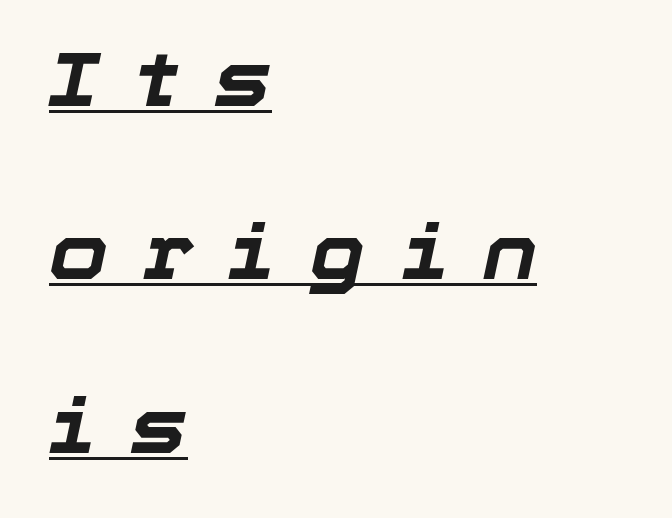
{"italic": "yes", "lean": "right", "slant_degrees": 12, "bold": "yes", "weight": "bold", "width": "normal", "stroke_contrast": "low", "x_height": "medium", "monospaced": "no", "underline": "yes", "align": "left", "line_spacing": "loose", "line_spacing_ratio": 2.28, "letter_spacing": "wide", "letter_spacing_em": 0.46, "glyph_px": 76}
